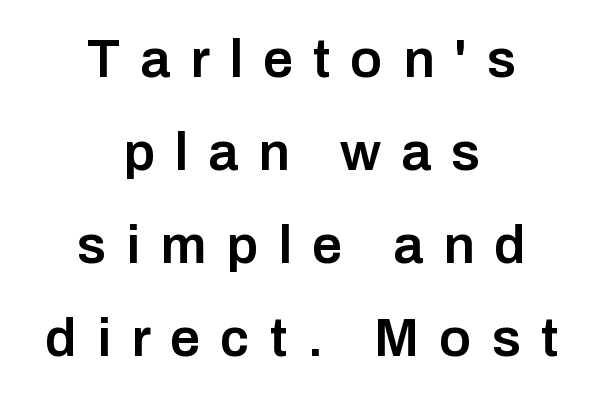
The image shows 54 px semibold sans-serif type, upright; set centered, line spacing 1.72x, unusually wide letter spacing (+0.37 em), not underlined; low stroke contrast and a medium x-height.
